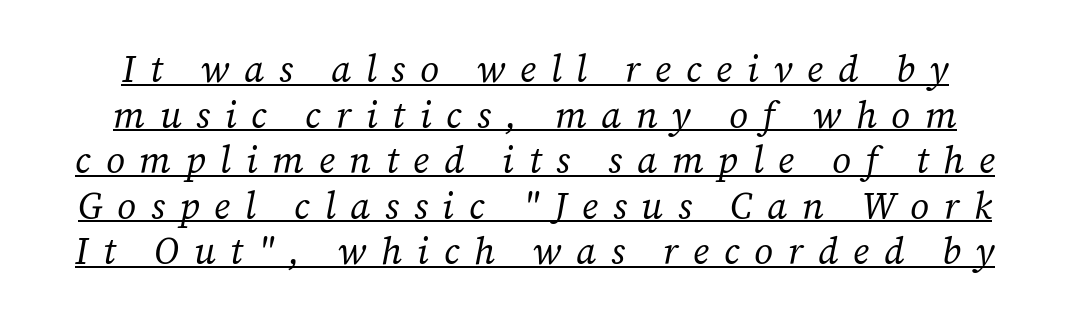
Q: Is the text bold? A: No.
Q: Is the text italic (slanted)? A: Yes, it leans right by about 12 degrees.
Q: Is the typeface a serif or a sans-serif typeface? A: Serif.
Q: Is the text underlined? A: Yes.
Q: Is the spacing between letters normal or unusually wide? A: Unusually wide.
Q: Width (condensed, normal, or wide)? A: Normal.
Q: Stroke contrast? A: Low.
Q: x-height? A: Medium.
Q: Monospaced? A: No.
